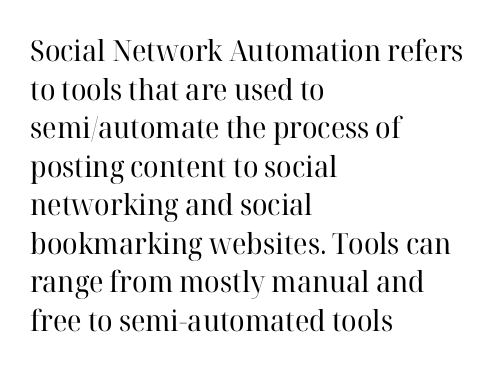
{"serif": "yes", "italic": "no", "bold": "no", "weight": "regular", "width": "normal", "stroke_contrast": "high", "x_height": "medium", "monospaced": "no", "underline": "no", "align": "left", "line_spacing": "normal", "line_spacing_ratio": 1.33, "letter_spacing": "normal", "letter_spacing_em": 0.0, "glyph_px": 29}
